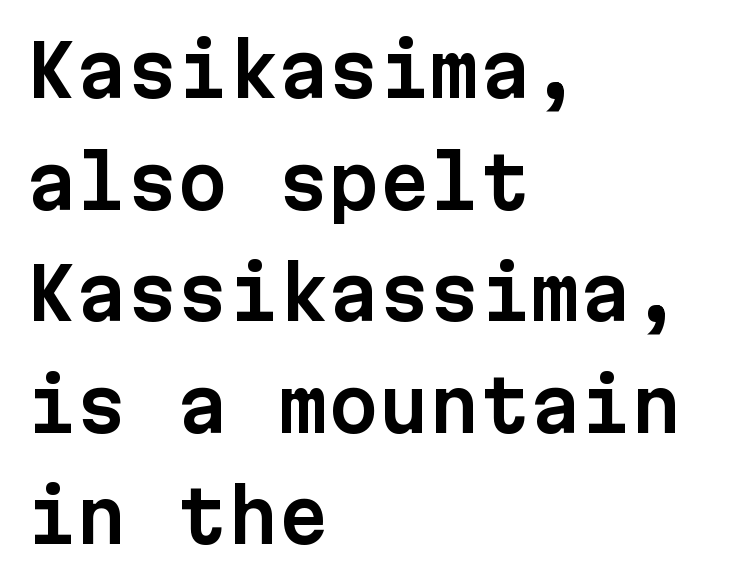
The image shows 72 px sans-serif type, upright, monospaced; set left-aligned, normal line spacing (1.55x), normal letter spacing, not underlined; low stroke contrast and a medium x-height.
